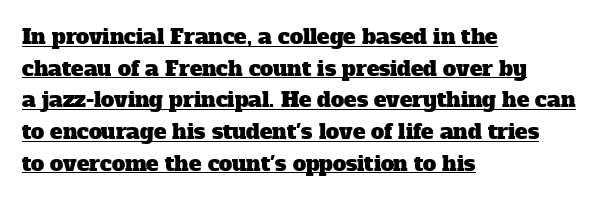
This is underlined copy, the kind a proofreader might mark for attention. Baseline-to-baseline distance is the conventional proportion of letter height. Honestly, the letter spacing is just normal — you wouldn't notice it. This sample is left-justified, so line endings fall wherever the words run out.
